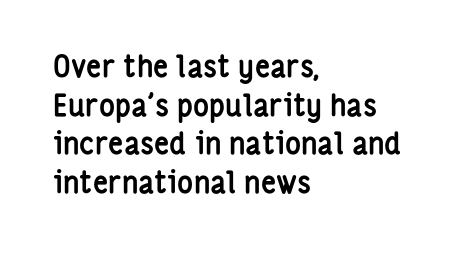
{"serif": "no", "italic": "no", "bold": "yes", "weight": "semibold", "width": "condensed", "stroke_contrast": "low", "x_height": "medium", "monospaced": "no", "underline": "no", "align": "left", "line_spacing": "normal", "line_spacing_ratio": 1.29, "letter_spacing": "normal", "letter_spacing_em": 0.0, "glyph_px": 30}
